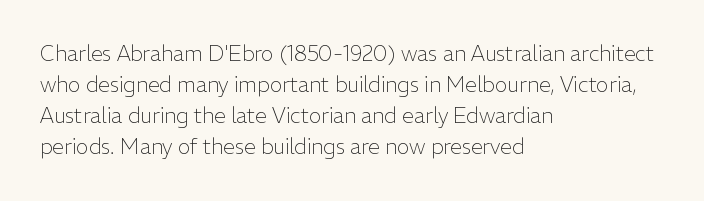
The image shows 21 px text type, upright; set left-aligned, normal line spacing (1.48x), normal letter spacing, not underlined.
